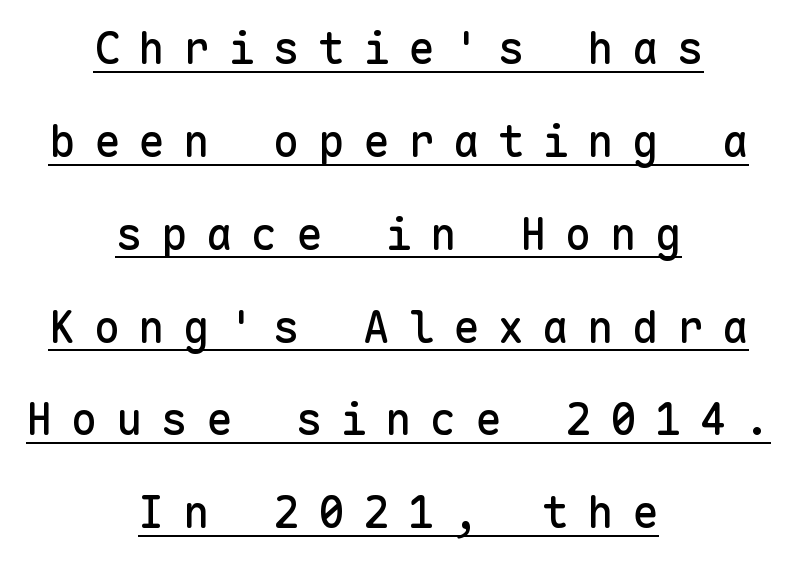
Where is the straight margin? There isn't one; the lines are centered. The gaps between neighbouring characters are conspicuously large. A typesetter would call this monospace, since all characters share one set width. These characters rest on top of a visible drawn line.
